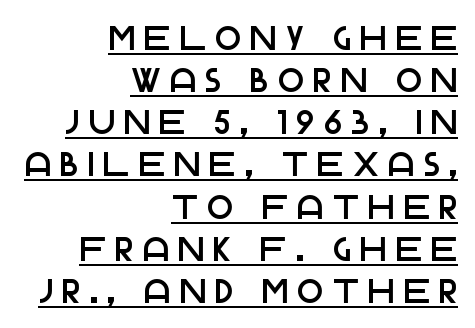
Someone cranked the tracking dial way up on this one. To sum up the face: it is a sans, with no serifs. Characters remain perfectly vertical along every line. Is the block centered? No — it sits flush against the right margin.
